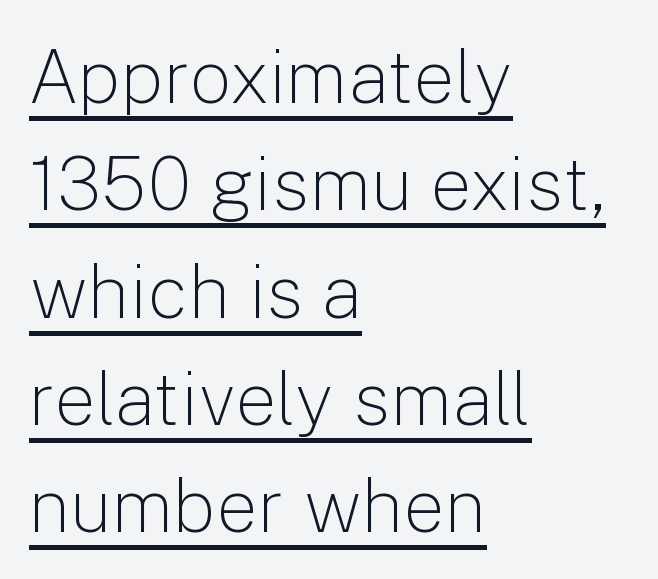
The image shows 74 px light sans-serif type, upright; set left-aligned, normal line spacing (1.45x), normal letter spacing, underlined; low stroke contrast and a medium x-height.
